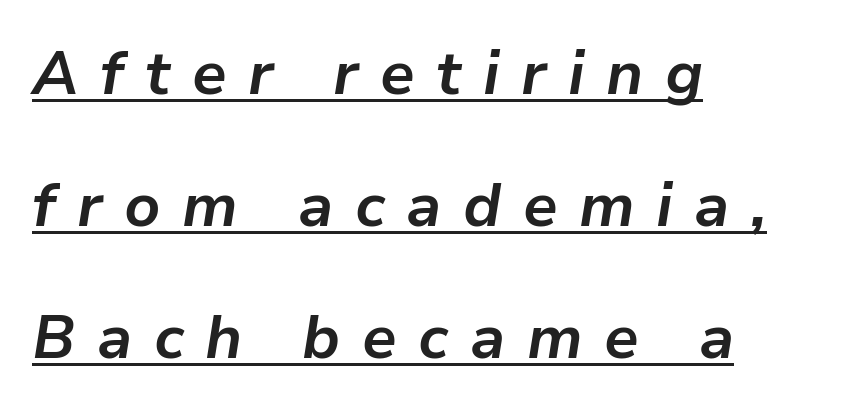
{"italic": "yes", "lean": "right", "slant_degrees": 9, "bold": "yes", "weight": "bold", "width": "normal", "stroke_contrast": "low", "x_height": "medium", "monospaced": "no", "underline": "yes", "align": "left", "line_spacing": "loose", "line_spacing_ratio": 2.16, "letter_spacing": "wide", "letter_spacing_em": 0.35, "glyph_px": 61}
